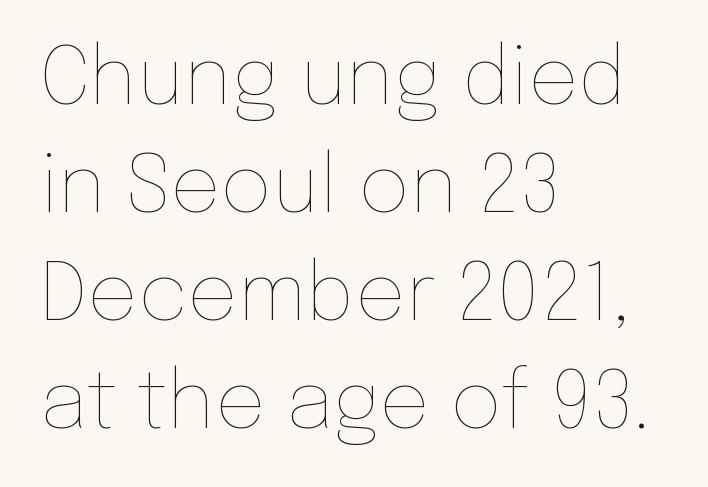
The image shows 80 px thin type, upright; set left-aligned, normal line spacing (1.35x), normal letter spacing, not underlined; low stroke contrast and a medium x-height.
